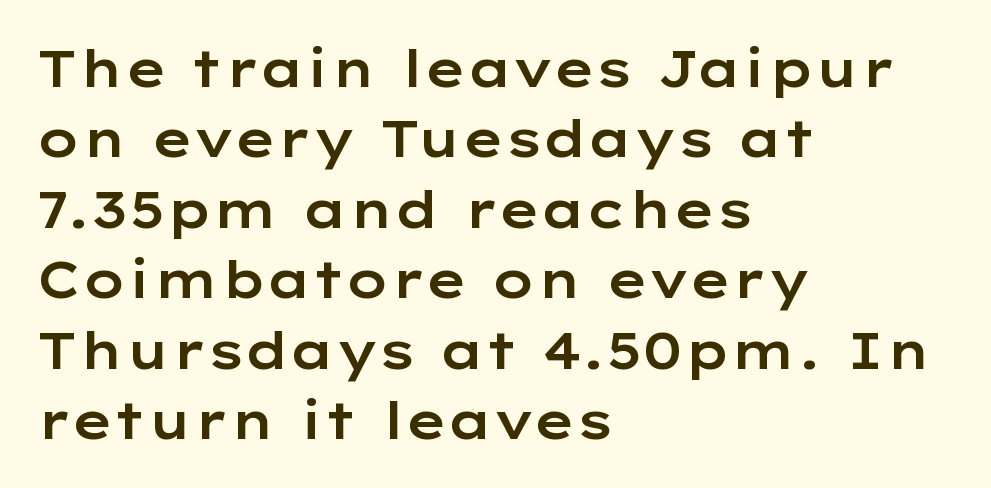
Q: Is the text italic (slanted)? A: No, it is upright.
Q: Is the typeface a serif or a sans-serif typeface? A: Sans-serif.
Q: Is the text underlined? A: No.
Q: How is the paragraph aligned? A: Left-aligned.
Q: Is the spacing between letters normal or unusually wide? A: Normal.
Q: Is the spacing between lines tight, normal or loose? A: Normal.
Q: Width (condensed, normal, or wide)? A: Wide.
Q: Stroke contrast? A: Low.
Q: x-height? A: Medium.
Q: Monospaced? A: No.
